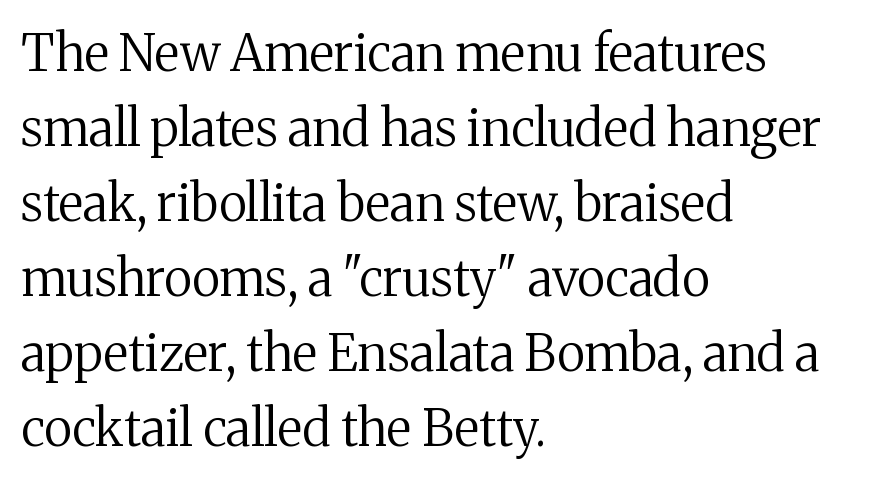
{"serif": "yes", "italic": "no", "bold": "no", "weight": "regular", "width": "normal", "stroke_contrast": "medium", "x_height": "medium", "monospaced": "no", "underline": "no", "align": "left", "line_spacing": "normal", "line_spacing_ratio": 1.5, "letter_spacing": "normal", "letter_spacing_em": 0.0, "glyph_px": 50}
